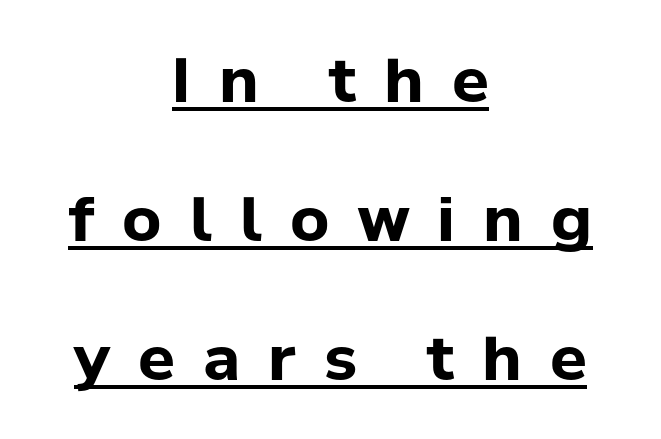
Typeset on center — no edge is straight. Are there feet on the stems? There aren't — it's a sans. Do the characters align in a grid? No, the font is proportional. The axis of the letterforms is exactly vertical.
